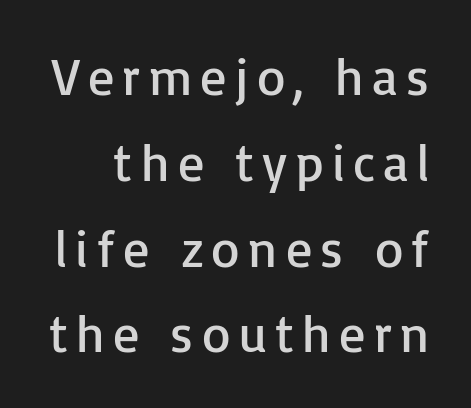
Summary of weight: not heavy and not bold. Has an underline been added? It has not. The characters display no serif detailing; their extremities are plain. Each letter keeps its own natural width here, so spacing adapts to shape. Posture: vertical. Rows of type keep a routine distance in the vertical direction.
